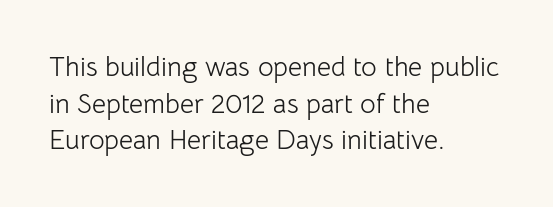
Q: Is the text bold? A: No.
Q: Is the text italic (slanted)? A: No, it is upright.
Q: Is the text underlined? A: No.
Q: How is the paragraph aligned? A: Left-aligned.
Q: Is the spacing between letters normal or unusually wide? A: Normal.
Q: Is the spacing between lines tight, normal or loose? A: Normal.
